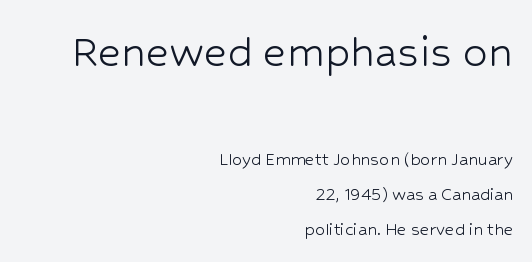
Q: Is the text bold? A: No.
Q: Is the text italic (slanted)? A: No, it is upright.
Q: Is the typeface a serif or a sans-serif typeface? A: Sans-serif.
Q: Is the text underlined? A: No.
Q: How is the paragraph aligned? A: Right-aligned.
Q: Is the spacing between letters normal or unusually wide? A: Normal.
Q: Which block of text is set in a larger size, the first (top) or the second (bottom)? A: The first (top) one.
Q: Width (condensed, normal, or wide)? A: Normal.
Q: Stroke contrast? A: Low.
Q: x-height? A: Medium.
Q: Monospaced? A: No.
